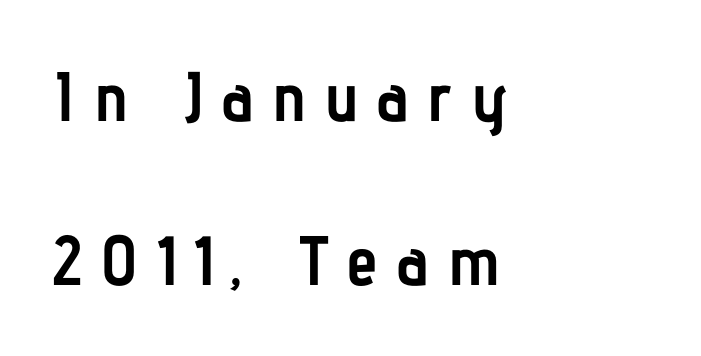
{"serif": "no", "italic": "no", "bold": "yes", "weight": "semibold", "width": "condensed", "stroke_contrast": "low", "x_height": "medium", "monospaced": "no", "underline": "no", "align": "left", "line_spacing": "loose", "line_spacing_ratio": 2.35, "letter_spacing": "wide", "letter_spacing_em": 0.27, "glyph_px": 70}
